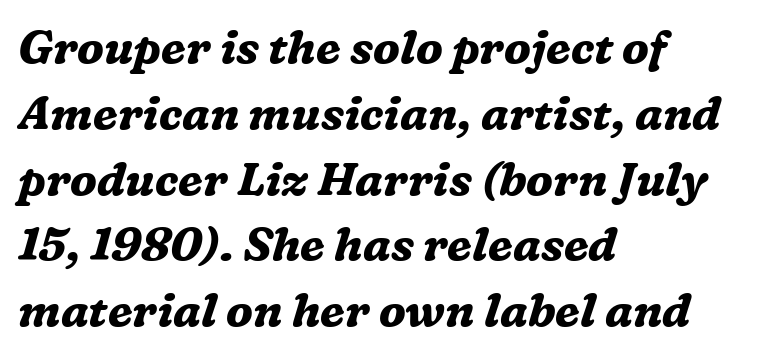
{"serif": "yes", "italic": "yes", "lean": "right", "slant_degrees": 16, "bold": "yes", "weight": "bold", "width": "normal", "stroke_contrast": "medium", "x_height": "medium", "monospaced": "no", "underline": "no", "align": "left", "line_spacing": "normal", "line_spacing_ratio": 1.43, "letter_spacing": "normal", "letter_spacing_em": 0.0, "glyph_px": 46}
